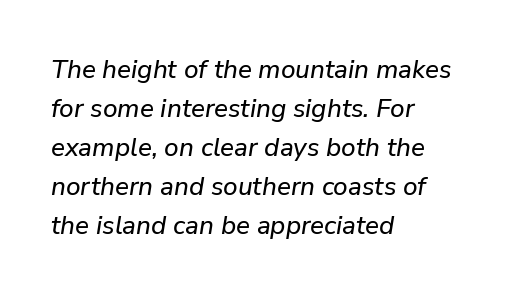
The image shows 26 px text type, italic (leaning right); set left-aligned, normal line spacing (1.5x), normal letter spacing, not underlined.
